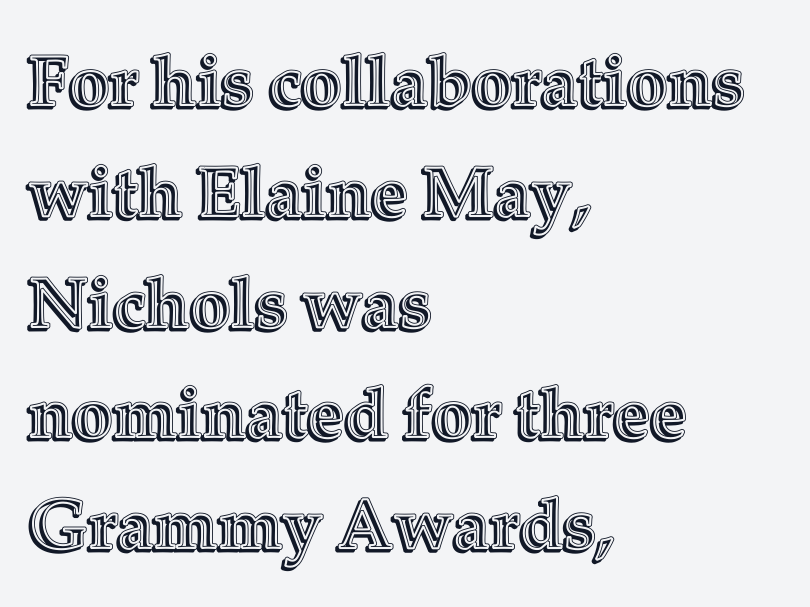
The image shows 71 px text type, upright; set left-aligned, normal line spacing (1.56x), normal letter spacing, not underlined; a medium x-height.
